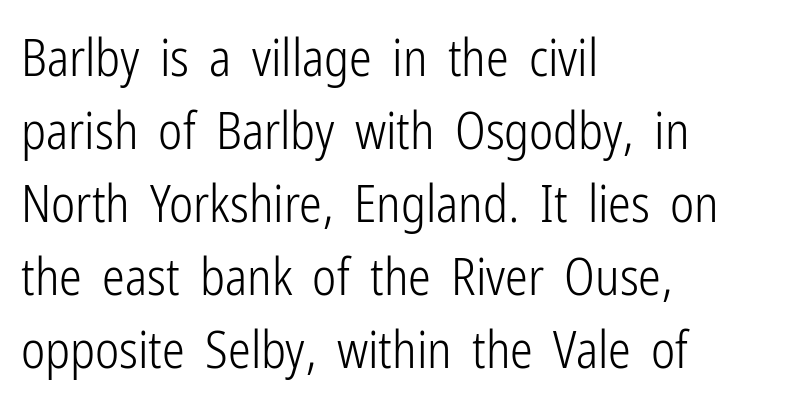
Line beginnings align vertically; line endings do not. You can tell it's not italic because the verticals are truly vertical. Nothing heavy about these letters — not bold at all. Summary of vertical rhythm: regular, with standard interline spacing.
